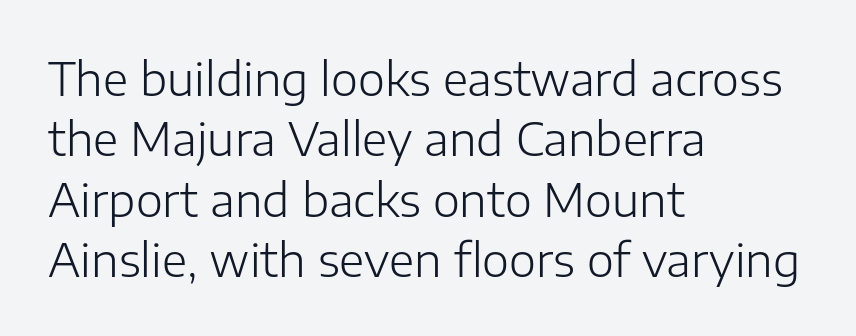
The image shows 46 px light sans-serif type, upright; set left-aligned, normal line spacing (1.31x), normal letter spacing, not underlined; low stroke contrast and a medium x-height.
